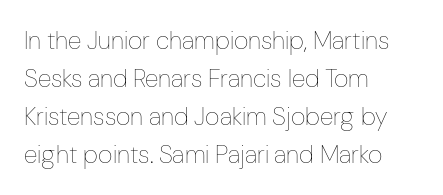
The font's upright variant was chosen for this text. The specimen omits any rule beneath the text block's lines. All the whitespace from short lines collects on the right. Tracking here is standard; glyphs follow each other at the usual distance.
